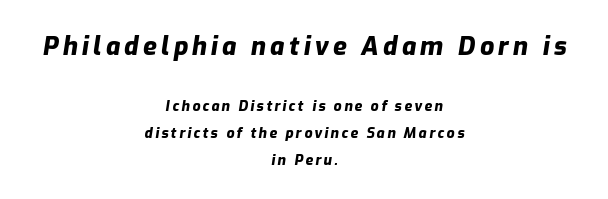
{"italic": "yes", "lean": "right", "slant_degrees": 9, "bold": "yes", "underline": "no", "align": "center", "line_spacing": "loose", "line_spacing_ratio": 1.9, "larger_block": "first", "size_ratio": 1.79, "glyph_px": 25}
